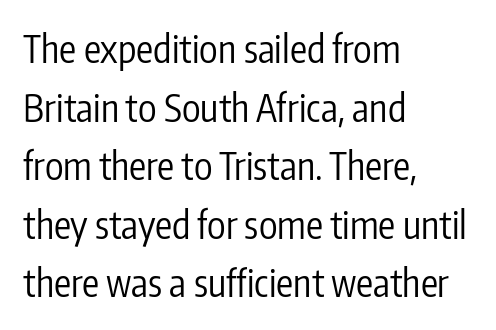
You can tell it's not italic because the verticals are truly vertical. Each row of text sits above clean, open space. The letterforms sit at book weight or below. Notice how descenders clear the ascenders below comfortably — that's standard leading. The glyphs in this specimen are sans serif.
